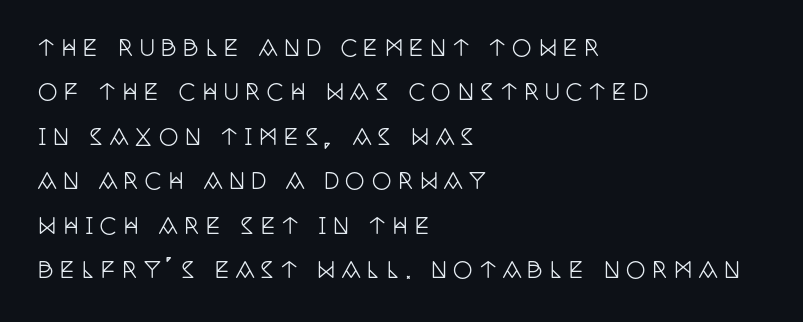
The image shows 22 px text type, upright; set left-aligned, loose line spacing (2.02x), unusually wide letter spacing (+0.29 em), not underlined.
